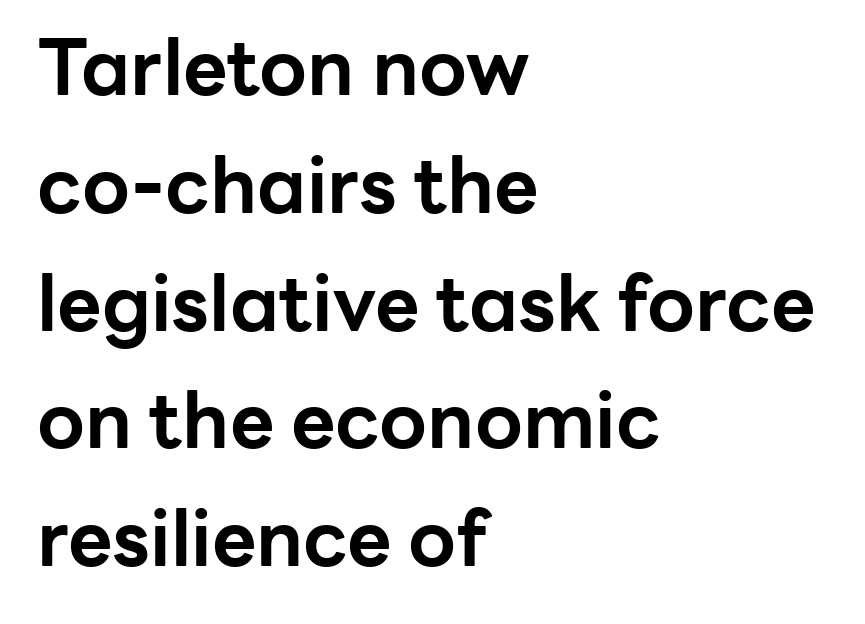
Here the designer chose a conventional face with non-uniform glyph widths. The gaps between neighbouring characters are ordinary and unremarkable. Baseline-to-baseline distance is the conventional proportion of letter height. The zone under the glyphs is completely vacant. Stroke thickness is high; the sample reads as a true bold.
